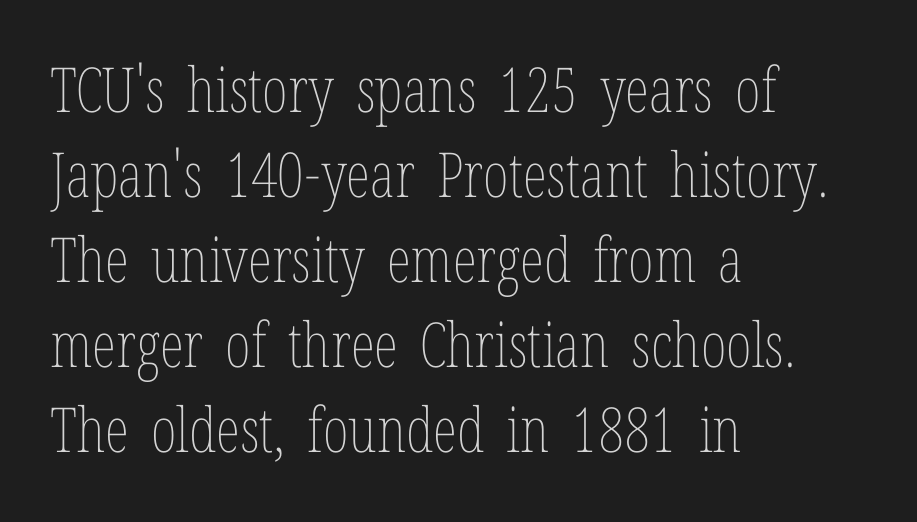
{"italic": "no", "bold": "no", "weight": "thin", "width": "condensed", "stroke_contrast": "low", "x_height": "medium", "monospaced": "no", "underline": "no", "align": "left", "line_spacing": "normal", "line_spacing_ratio": 1.37, "letter_spacing": "normal", "letter_spacing_em": 0.0, "glyph_px": 62}
